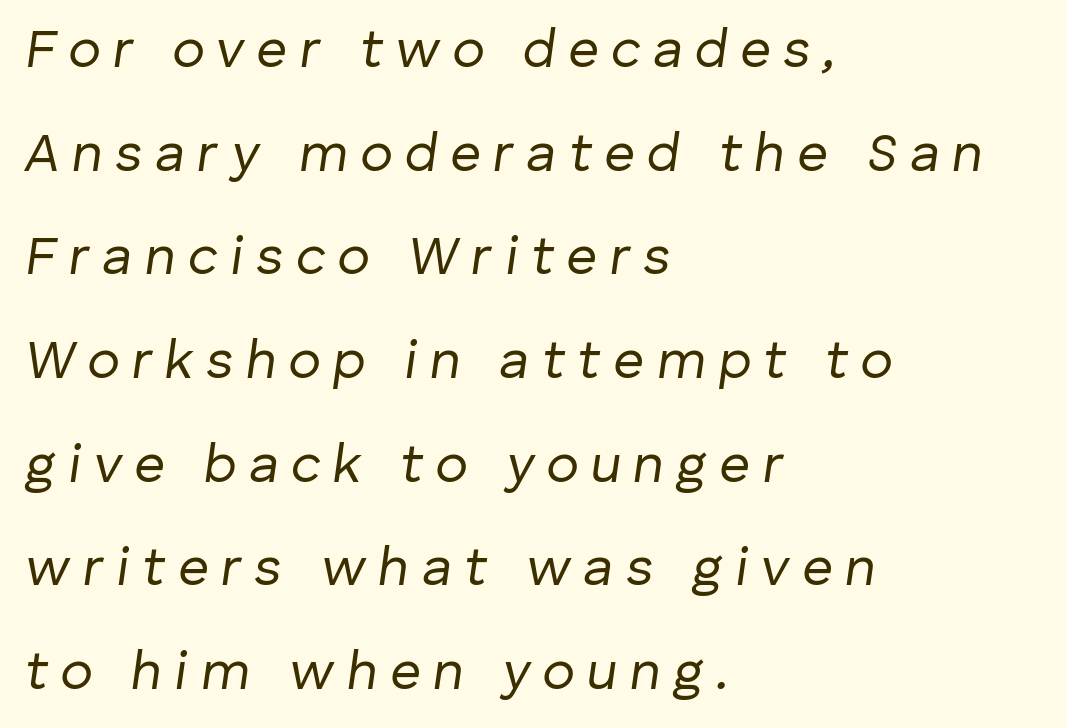
The letters advance in unequal steps, a hallmark of proportional type. Caption: multi-line text, flush left, ragged right. The string is rendered with underlining switched off. Is the type heavy? It reads as light-to-regular instead. Slanted lettering throughout. The passage shown stacks its lines with a broad gap.
